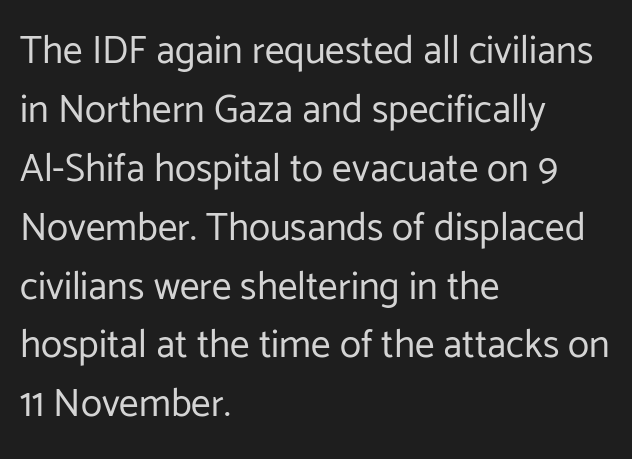
The image shows 39 px regular-weight sans-serif type, upright; set left-aligned, normal line spacing (1.51x), normal letter spacing, not underlined; low stroke contrast and a medium x-height.
